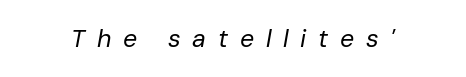
Q: Is the text bold? A: No.
Q: Is the text italic (slanted)? A: Yes, it leans right by about 10 degrees.
Q: Is the text underlined? A: No.
Q: Is the spacing between letters normal or unusually wide? A: Unusually wide.
